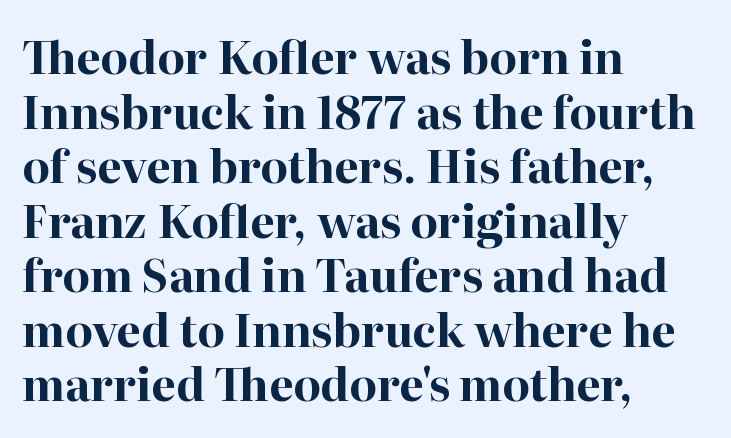
{"serif": "yes", "italic": "no", "bold": "yes", "weight": "bold", "width": "normal", "stroke_contrast": "high", "x_height": "medium", "monospaced": "no", "underline": "no", "align": "left", "line_spacing_ratio": 1.24, "letter_spacing": "normal", "letter_spacing_em": 0.0, "glyph_px": 44}
